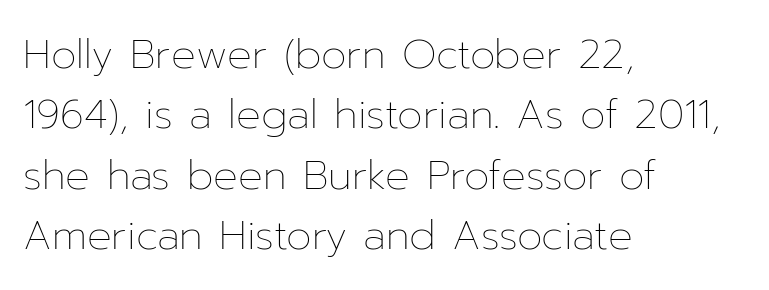
Q: Is the text bold? A: No.
Q: Is the text italic (slanted)? A: No, it is upright.
Q: Is the text underlined? A: No.
Q: How is the paragraph aligned? A: Left-aligned.
Q: Is the spacing between letters normal or unusually wide? A: Normal.
Q: Is the spacing between lines tight, normal or loose? A: Normal.
Q: Width (condensed, normal, or wide)? A: Normal.
Q: Stroke contrast? A: Low.
Q: x-height? A: Medium.
Q: Monospaced? A: No.
